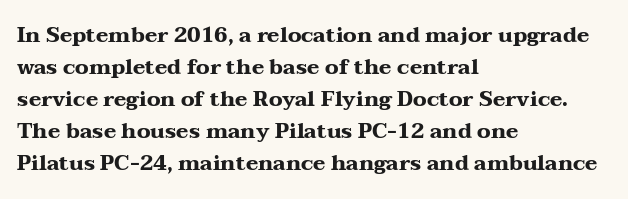
Q: Is the text bold? A: Yes.
Q: Is the text italic (slanted)? A: No, it is upright.
Q: Is the text underlined? A: No.
Q: How is the paragraph aligned? A: Left-aligned.
Q: Is the spacing between letters normal or unusually wide? A: Normal.
Q: Is the spacing between lines tight, normal or loose? A: Normal.
